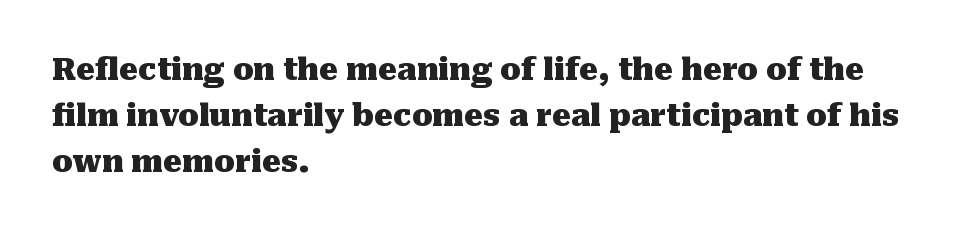
{"serif": "yes", "italic": "no", "bold": "yes", "weight": "heavy", "width": "normal", "stroke_contrast": "medium", "x_height": "medium", "monospaced": "no", "underline": "no", "align": "left", "line_spacing": "normal", "line_spacing_ratio": 1.53, "letter_spacing": "normal", "letter_spacing_em": 0.0, "glyph_px": 30}
